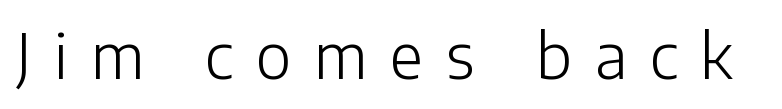
The image shows 61 px light sans-serif type, upright; set unusually wide letter spacing (+0.37 em), not underlined; low stroke contrast and a medium x-height.
